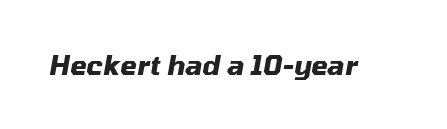
Nobody drew a line under any word here. These lines were composed using italics. This is heavy type, rendered in bold. Letter spacing: default.
